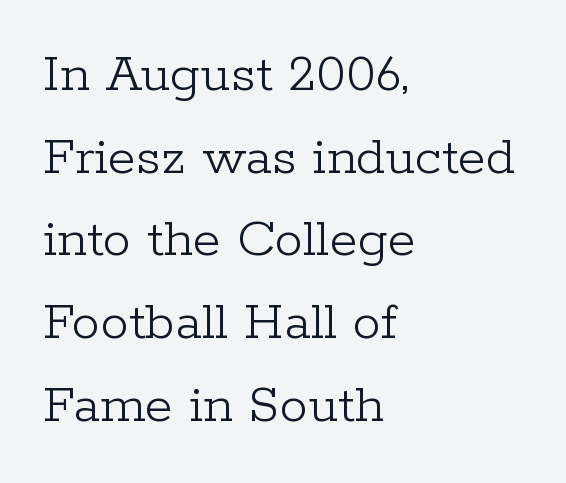
Q: Is the text bold? A: No.
Q: Is the text italic (slanted)? A: No, it is upright.
Q: Is the typeface a serif or a sans-serif typeface? A: Serif.
Q: Is the text underlined? A: No.
Q: How is the paragraph aligned? A: Left-aligned.
Q: Is the spacing between letters normal or unusually wide? A: Normal.
Q: Is the spacing between lines tight, normal or loose? A: Normal.
Q: Width (condensed, normal, or wide)? A: Normal.
Q: Stroke contrast? A: Low.
Q: x-height? A: Medium.
Q: Monospaced? A: No.
